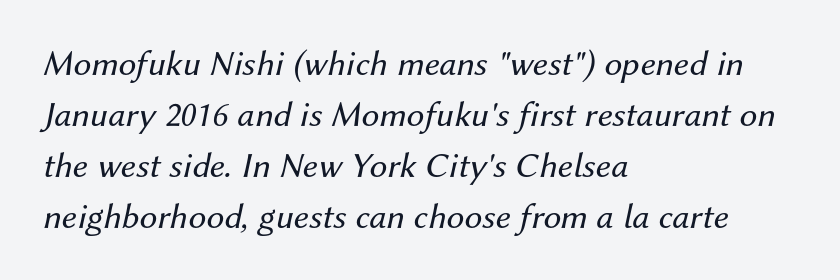
Q: Is the text bold? A: No.
Q: Is the text italic (slanted)? A: Yes, it leans right by about 12 degrees.
Q: Is the text underlined? A: No.
Q: How is the paragraph aligned? A: Left-aligned.
Q: Is the spacing between letters normal or unusually wide? A: Normal.
Q: Is the spacing between lines tight, normal or loose? A: Normal.
Q: Width (condensed, normal, or wide)? A: Normal.
Q: Stroke contrast? A: Medium.
Q: x-height? A: Medium.
Q: Monospaced? A: No.
